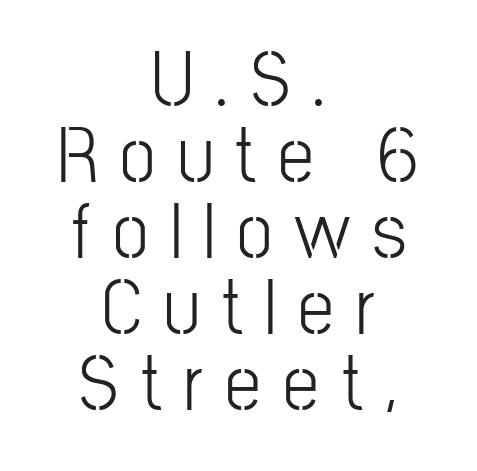
The strip under each line holds only bare page. You could barely slide anything between these rows. Is the stroke heavy? The answer is a plain regular-or-lighter. Proportional: the letters do not fall into vertical columns. The rendering positions every line midway between the sides.
